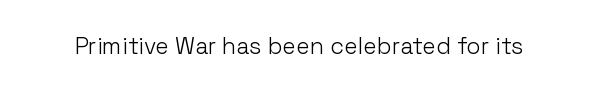
{"italic": "no", "bold": "no", "underline": "no", "letter_spacing": "normal", "letter_spacing_em": 0.0, "glyph_px": 23}
